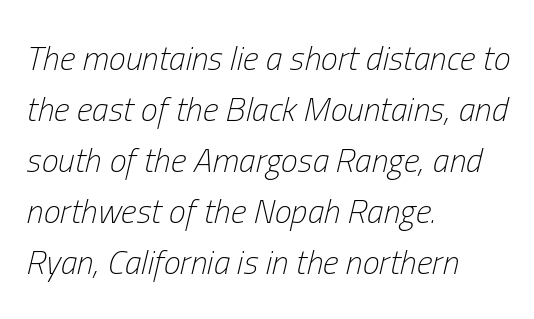
Note the varied advance widths — an 'i' is clearly narrower than an 'm'. No word sits above an underline. This sample is left-justified, so line endings fall wherever the words run out. No extra ink here — the face is not bold. Quick note: italic.
